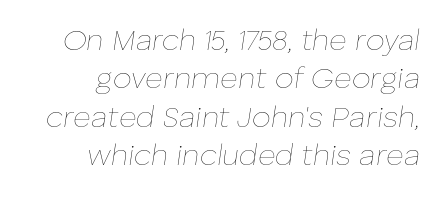
Q: Is the text bold? A: No.
Q: Is the text italic (slanted)? A: Yes, it leans right by about 8 degrees.
Q: Is the text underlined? A: No.
Q: How is the paragraph aligned? A: Right-aligned.
Q: Is the spacing between letters normal or unusually wide? A: Normal.
Q: Is the spacing between lines tight, normal or loose? A: Normal.
Q: Width (condensed, normal, or wide)? A: Normal.
Q: Stroke contrast? A: Low.
Q: x-height? A: Medium.
Q: Monospaced? A: No.
